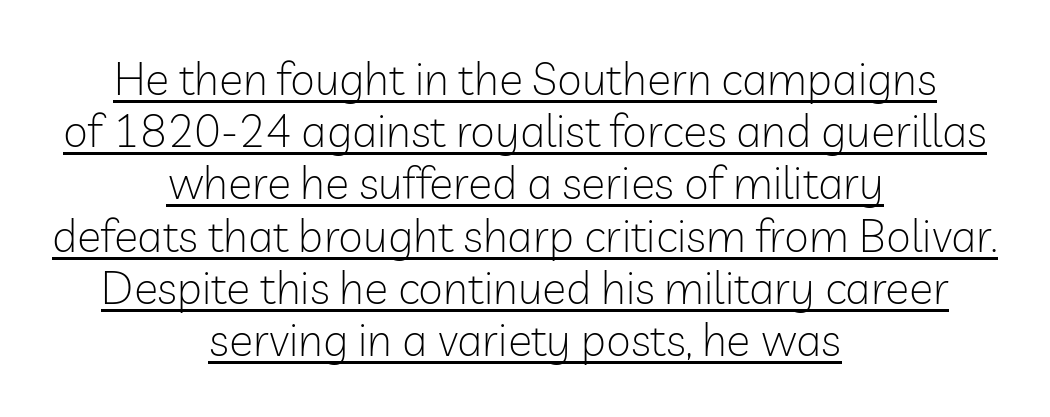
Stroke terminals: plain, sans-serif. Notice how a bar underscores the lettering throughout. Characters remain perfectly vertical along every line. The lines are quadded center.
